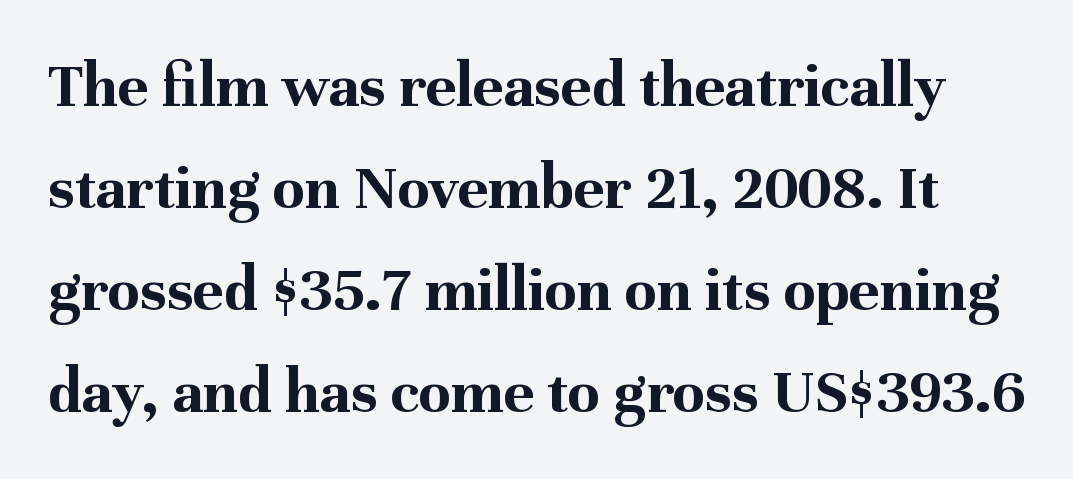
{"serif": "yes", "italic": "no", "bold": "yes", "weight": "bold", "width": "normal", "stroke_contrast": "medium", "x_height": "medium", "monospaced": "no", "underline": "no", "line_spacing": "normal", "line_spacing_ratio": 1.57, "letter_spacing": "normal", "letter_spacing_em": 0.0, "glyph_px": 65}
